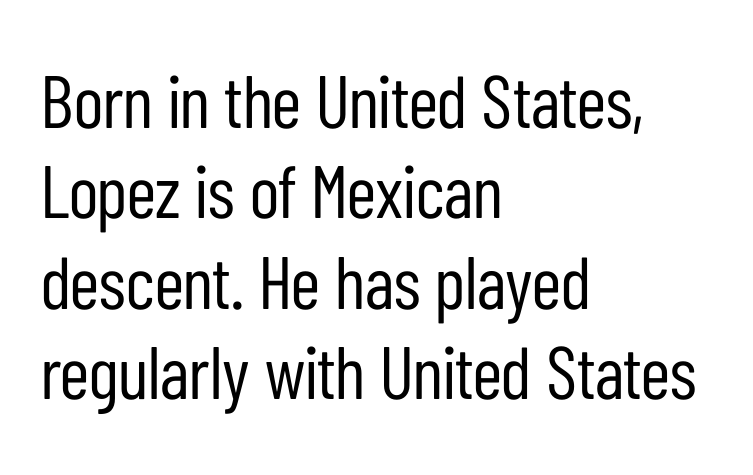
The image shows 74 px regular-weight, condensed sans-serif type, upright; set left-aligned, line spacing 1.22x, normal letter spacing, not underlined; low stroke contrast and a medium x-height.
